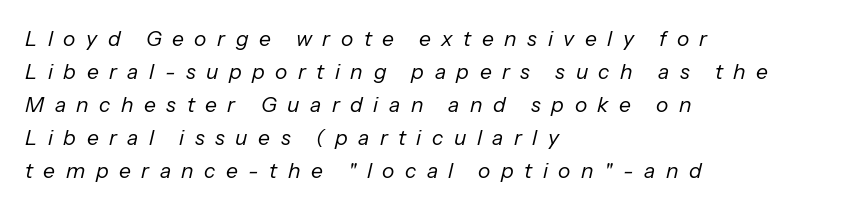
Q: Is the text bold? A: No.
Q: Is the text italic (slanted)? A: Yes, it leans right by about 13 degrees.
Q: Is the text underlined? A: No.
Q: How is the paragraph aligned? A: Left-aligned.
Q: Is the spacing between letters normal or unusually wide? A: Unusually wide.
Q: Is the spacing between lines tight, normal or loose? A: Normal.
